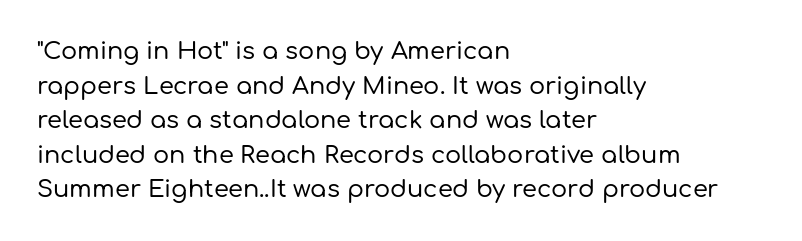
Q: Is the text italic (slanted)? A: No, it is upright.
Q: Is the text underlined? A: No.
Q: How is the paragraph aligned? A: Left-aligned.
Q: Is the spacing between letters normal or unusually wide? A: Normal.
Q: Is the spacing between lines tight, normal or loose? A: Normal.
